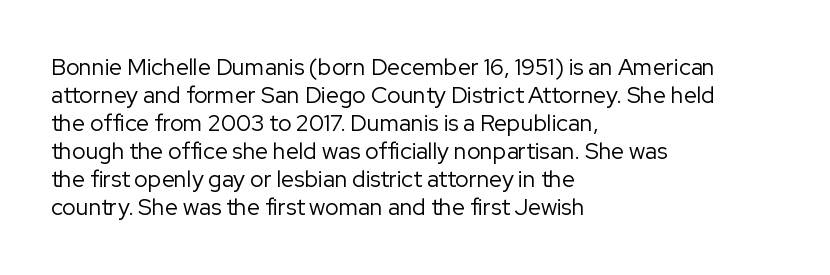
{"italic": "no", "bold": "no", "underline": "no", "align": "left", "line_spacing_ratio": 1.22, "letter_spacing": "normal", "letter_spacing_em": 0.0, "glyph_px": 23}
